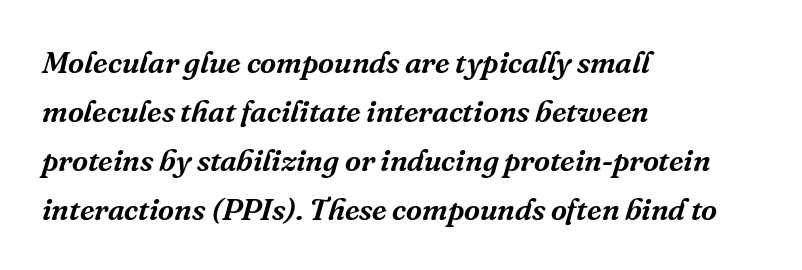
The axis of the letterforms is tilted away from vertical. Here the designer chose a conventional face with non-uniform glyph widths. This block has exactly the height ordinary leading produces. Is the letter spacing exaggerated? No — it looks like the ordinary default.
